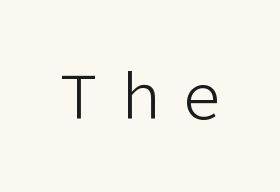
The image shows 65 px light sans-serif type, upright; set unusually wide letter spacing (+0.34 em), not underlined; low stroke contrast and a medium x-height.
